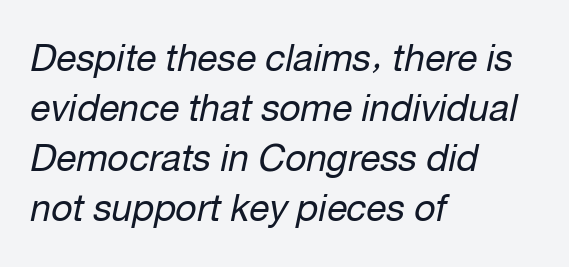
Q: Is the text bold? A: No.
Q: Is the text italic (slanted)? A: Yes, it leans right by about 12 degrees.
Q: Is the text underlined? A: No.
Q: How is the paragraph aligned? A: Left-aligned.
Q: Is the spacing between letters normal or unusually wide? A: Normal.
Q: Is the spacing between lines tight, normal or loose? A: Normal.
Q: Width (condensed, normal, or wide)? A: Normal.
Q: Stroke contrast? A: Low.
Q: x-height? A: Medium.
Q: Monospaced? A: No.
